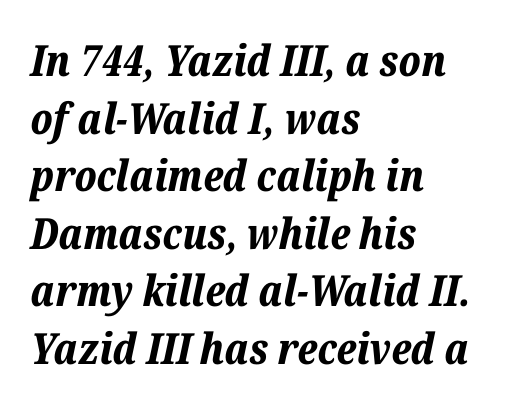
Whoever set this chose a conventional vertical rhythm. This is oblique type, the kind used for emphasis or titles. Check the space under the baseline: it is left empty. In terms of weight, the rendering is a true, heavy bold.
